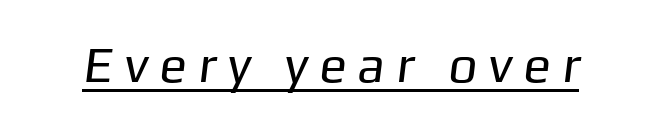
{"serif": "no", "bold": "no", "weight": "regular", "width": "normal", "stroke_contrast": "low", "x_height": "medium", "monospaced": "no", "underline": "yes", "letter_spacing": "wide", "letter_spacing_em": 0.22, "glyph_px": 51}
